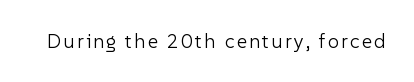
The type sits square on the baseline with zero lean. The strip under each line holds only bare page. Is the stroke heavy? The answer is a plain regular-or-lighter.
